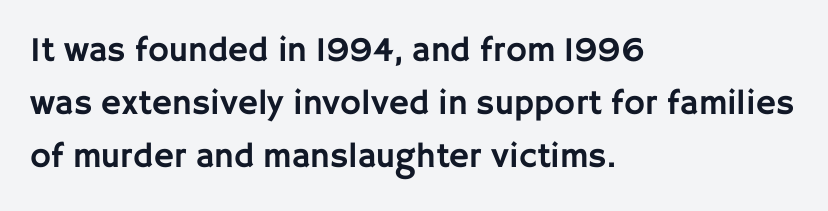
Do the characters align in a grid? No, the font is proportional. The face used here is rendered with its standard letterfit. One-word summary of the alignment: left. The space between consecutive lines is moderate. The space beneath each line is pristine and unruled. This rendering employs a face without finishing strokes, i.e., a sans-serif.
